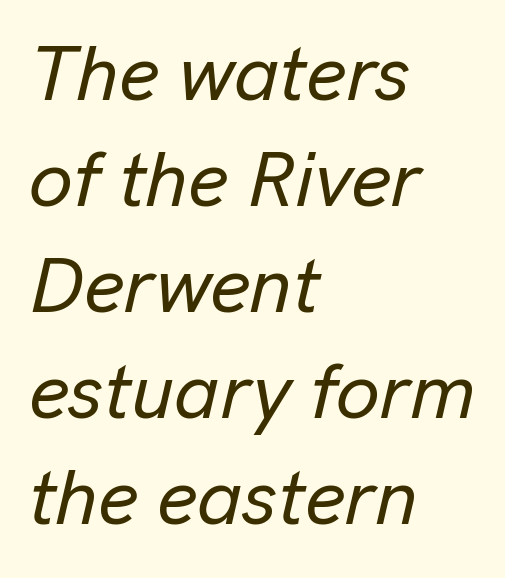
The zone under the glyphs is completely vacant. Emphasis-style slanted type is in use. Leading: standard. Character widths vary here, with narrow letters taking less room than wide ones. The lines are quadded left.
